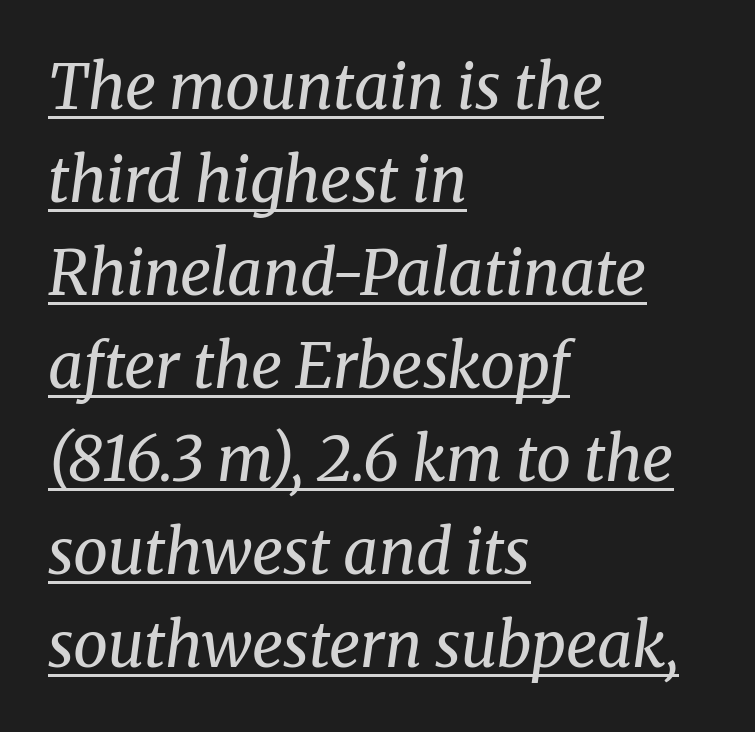
Q: Is the text bold? A: No.
Q: Is the text italic (slanted)? A: Yes, it leans right by about 8 degrees.
Q: Is the typeface a serif or a sans-serif typeface? A: Serif.
Q: Is the text underlined? A: Yes.
Q: How is the paragraph aligned? A: Left-aligned.
Q: Is the spacing between letters normal or unusually wide? A: Normal.
Q: Is the spacing between lines tight, normal or loose? A: Normal.
Q: Width (condensed, normal, or wide)? A: Normal.
Q: Stroke contrast? A: Medium.
Q: x-height? A: Medium.
Q: Monospaced? A: No.
